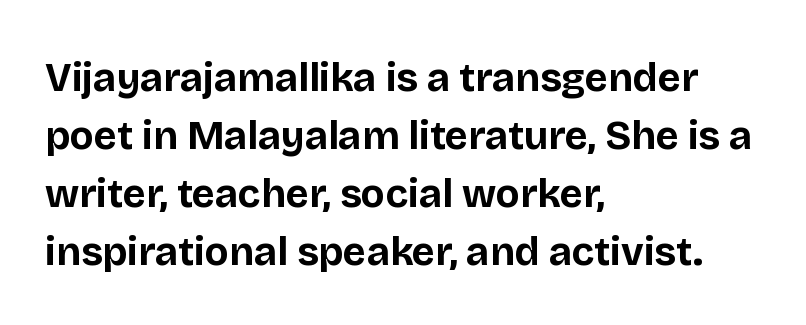
Note: no serifs on the glyphs. The typesetting leans heavy: a genuine bold. Casual observation: everything's shoved over to the left. A typesetter would call this proportional, since set widths differ per character. Reading down the column, the eye jumps a familiar distance to each next line.
